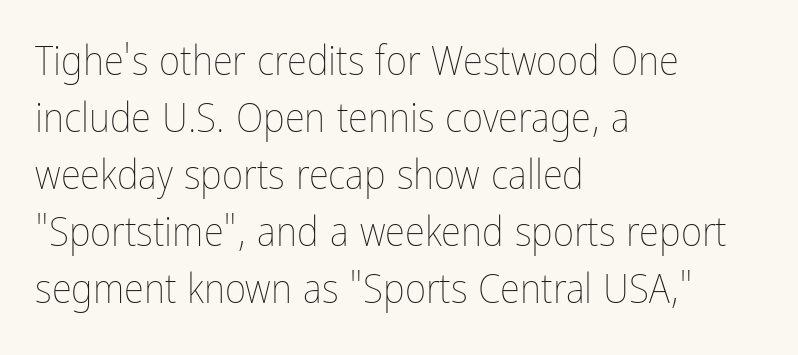
Q: Is the text bold? A: No.
Q: Is the text italic (slanted)? A: No, it is upright.
Q: Is the text underlined? A: No.
Q: How is the paragraph aligned? A: Left-aligned.
Q: Is the spacing between letters normal or unusually wide? A: Normal.
Q: Is the spacing between lines tight, normal or loose? A: Normal.
Q: Width (condensed, normal, or wide)? A: Condensed.
Q: Stroke contrast? A: Low.
Q: x-height? A: Medium.
Q: Monospaced? A: No.
